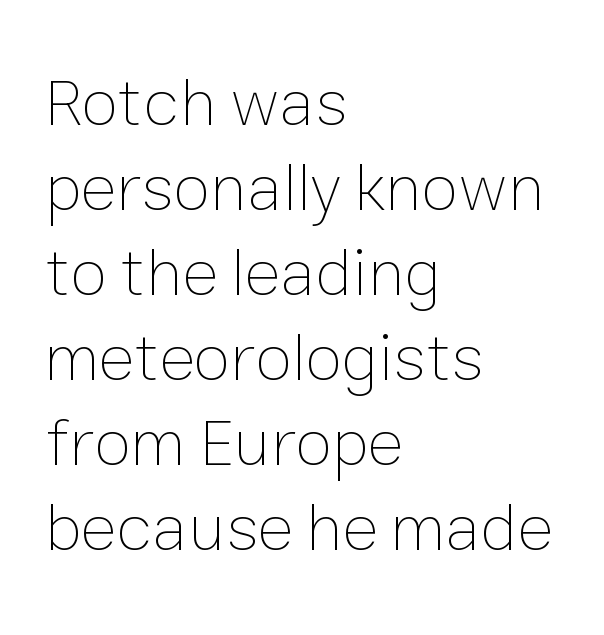
{"italic": "no", "bold": "no", "weight": "thin", "width": "normal", "stroke_contrast": "low", "x_height": "medium", "monospaced": "no", "underline": "no", "align": "left", "line_spacing": "normal", "line_spacing_ratio": 1.25, "letter_spacing": "normal", "letter_spacing_em": 0.0, "glyph_px": 68}
